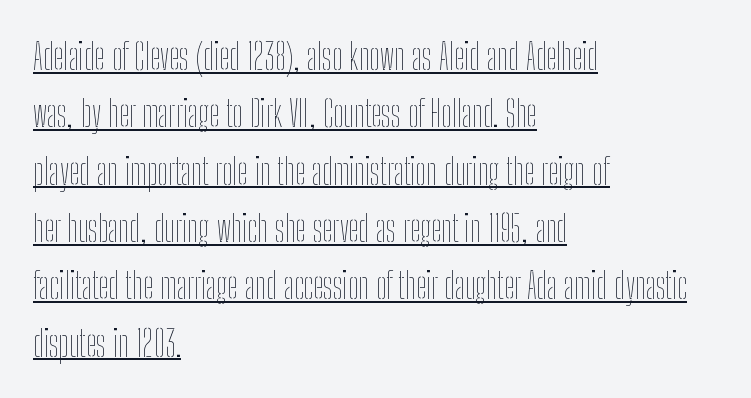
Each stroke keeps to a modest, everyday thickness or less. Alignment: flush left. These lines keep a tight, regular rhythm from letter to letter. What's the leading like? Ordinary, nothing unusual. A continuous stroke trails under the words, as in a hyperlink.
